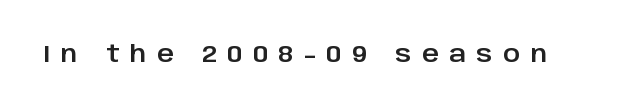
Q: Is the text italic (slanted)? A: No, it is upright.
Q: Is the text underlined? A: No.
Q: Is the spacing between letters normal or unusually wide? A: Unusually wide.
